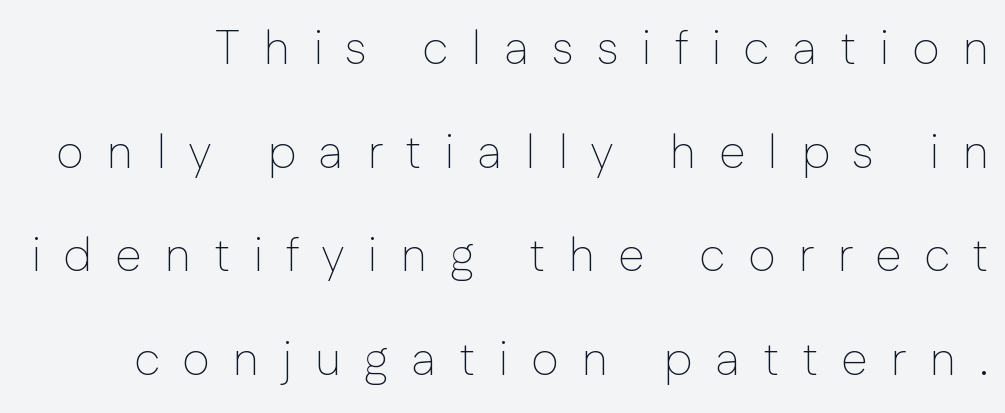
The image shows 48 px thin sans-serif type, upright; set loose line spacing (2.16x), unusually wide letter spacing (+0.47 em), not underlined; low stroke contrast and a medium x-height.
